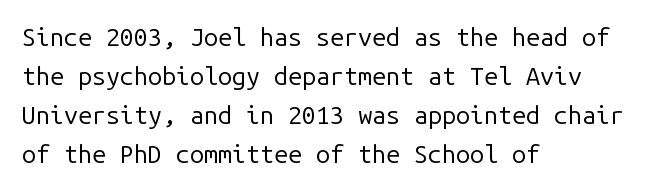
{"italic": "no", "bold": "no", "underline": "no", "align": "left", "line_spacing": "normal", "line_spacing_ratio": 1.56, "letter_spacing": "normal", "letter_spacing_em": 0.0, "glyph_px": 25}
